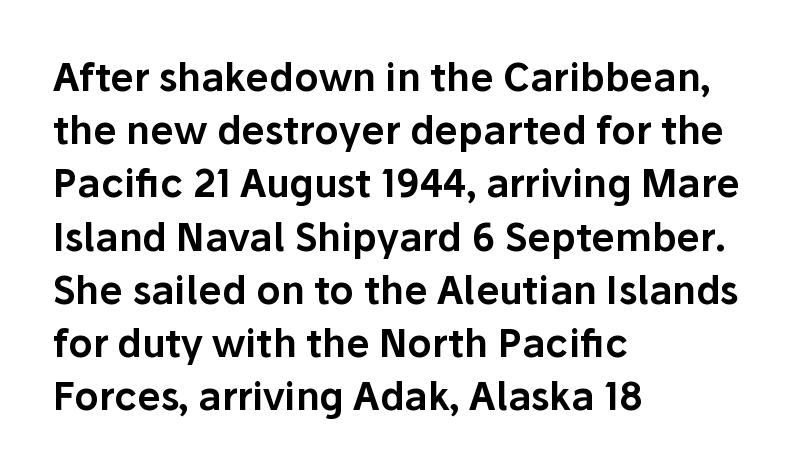
Q: Is the text italic (slanted)? A: No, it is upright.
Q: Is the typeface a serif or a sans-serif typeface? A: Sans-serif.
Q: Is the text underlined? A: No.
Q: How is the paragraph aligned? A: Left-aligned.
Q: Is the spacing between letters normal or unusually wide? A: Normal.
Q: Is the spacing between lines tight, normal or loose? A: Normal.
Q: Width (condensed, normal, or wide)? A: Normal.
Q: Stroke contrast? A: Low.
Q: x-height? A: Medium.
Q: Monospaced? A: No.
